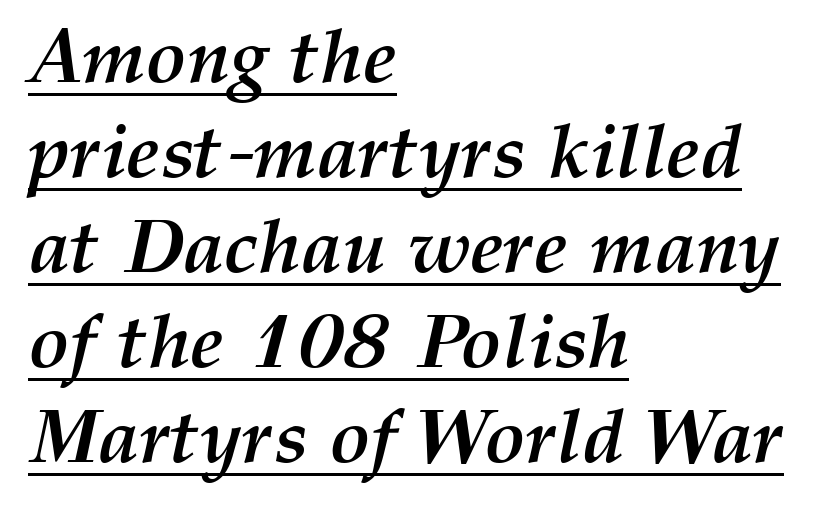
Q: Is the text bold? A: Yes.
Q: Is the text italic (slanted)? A: Yes, it leans right by about 12 degrees.
Q: Is the text underlined? A: Yes.
Q: How is the paragraph aligned? A: Left-aligned.
Q: Is the spacing between letters normal or unusually wide? A: Normal.
Q: Is the spacing between lines tight, normal or loose? A: Normal.
Q: Width (condensed, normal, or wide)? A: Normal.
Q: Stroke contrast? A: Medium.
Q: x-height? A: Medium.
Q: Monospaced? A: No.
